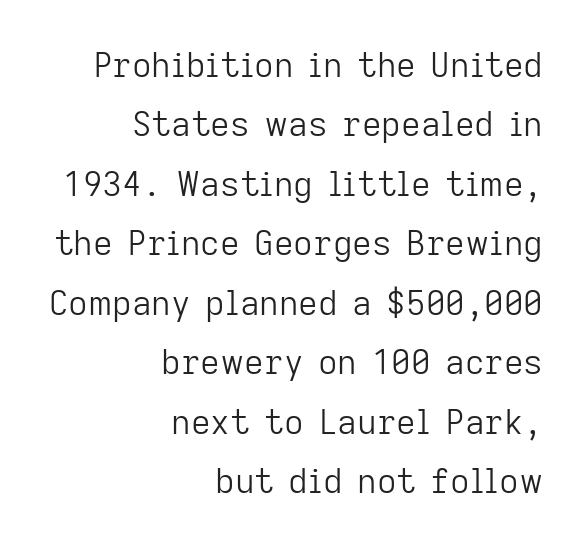
{"serif": "no", "italic": "no", "bold": "no", "weight": "light", "width": "normal", "stroke_contrast": "low", "x_height": "medium", "monospaced": "no", "underline": "no", "align": "right", "line_spacing_ratio": 1.75, "letter_spacing": "normal", "letter_spacing_em": 0.0, "glyph_px": 34}
